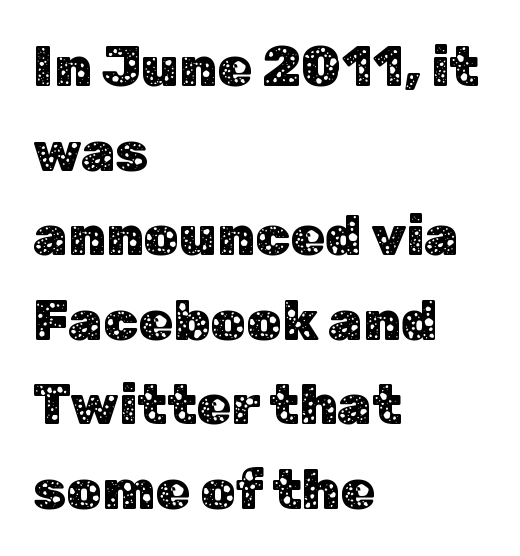
{"serif": "no", "italic": "no", "width": "normal", "stroke_contrast": "low", "x_height": "medium", "monospaced": "no", "underline": "no", "align": "left", "line_spacing": "normal", "line_spacing_ratio": 1.51, "letter_spacing": "normal", "letter_spacing_em": 0.0, "glyph_px": 56}
